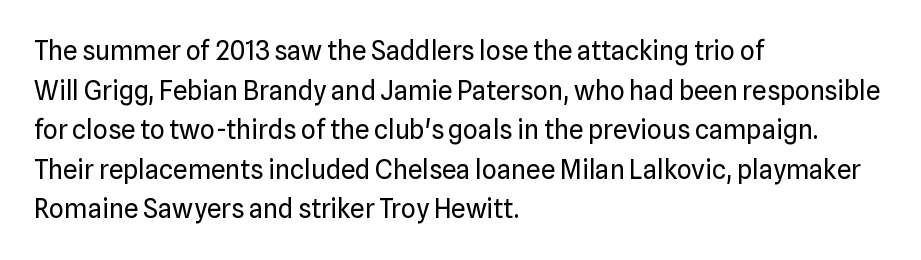
{"italic": "no", "bold": "no", "underline": "no", "align": "left", "line_spacing": "normal", "line_spacing_ratio": 1.52, "letter_spacing": "normal", "letter_spacing_em": 0.0, "glyph_px": 26}
